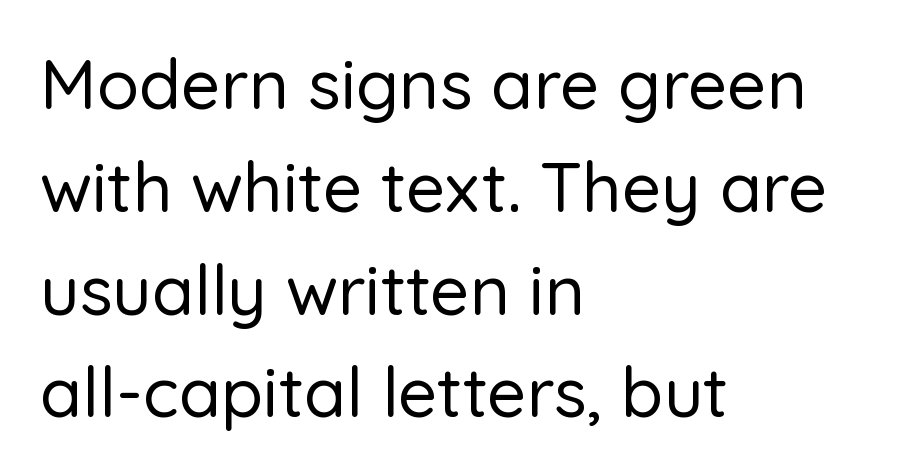
The image shows 69 px sans-serif type, upright; set left-aligned, normal line spacing (1.49x), normal letter spacing, not underlined; low stroke contrast and a medium x-height.
